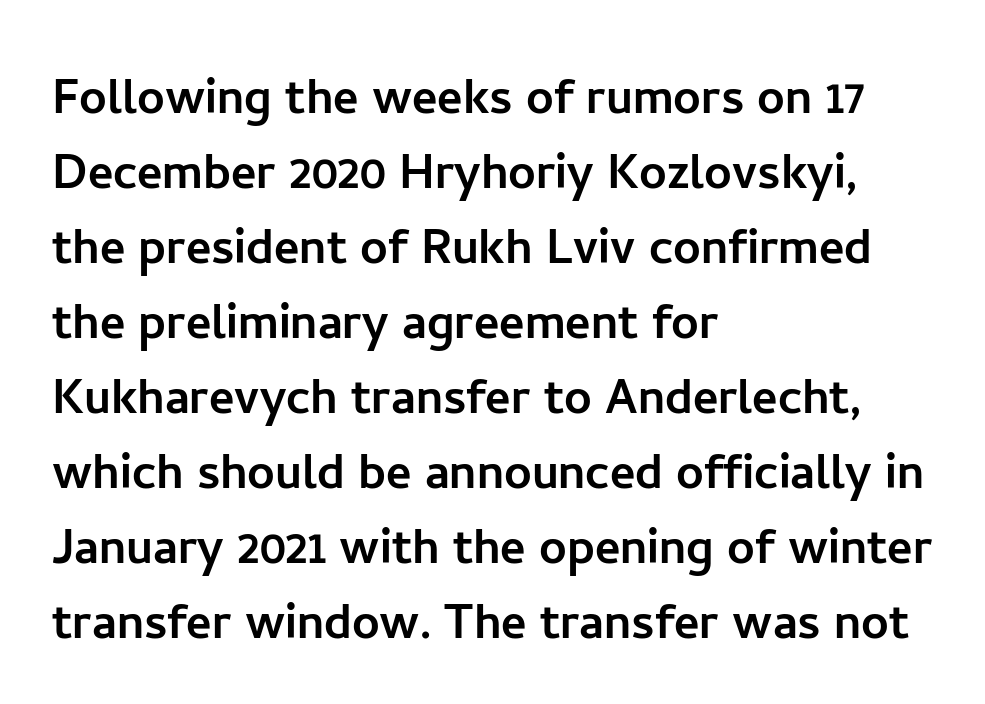
{"serif": "no", "italic": "no", "width": "normal", "stroke_contrast": "low", "x_height": "medium", "monospaced": "no", "underline": "no", "align": "left", "line_spacing_ratio": 1.23, "letter_spacing": "normal", "letter_spacing_em": 0.0, "glyph_px": 61}
